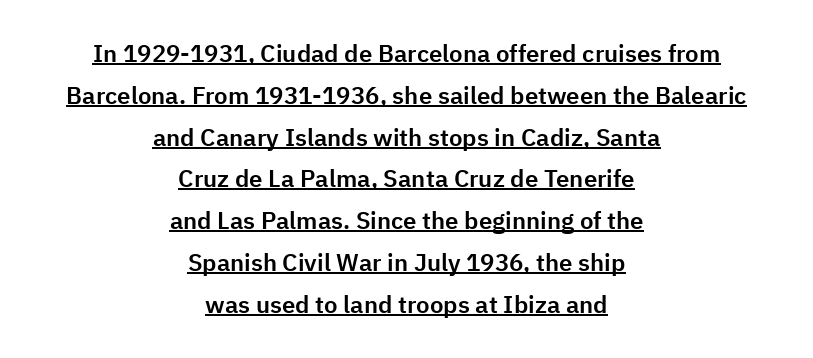
Glance below the letters and you will spot a drawn line. The face used here is rendered with its standard letterfit. Do the letters lean? They stand straight. The typesetter chose a symmetrical, centered arrangement here.
